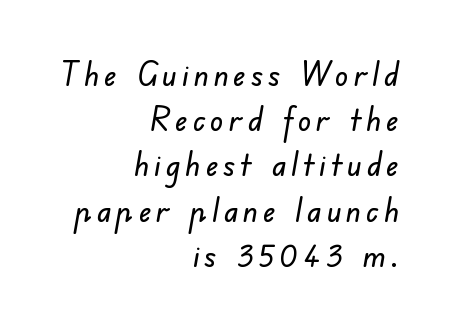
Q: Is the typeface a serif or a sans-serif typeface? A: Sans-serif.
Q: Is the text underlined? A: No.
Q: How is the paragraph aligned? A: Right-aligned.
Q: Is the spacing between lines tight, normal or loose? A: Normal.
Q: Width (condensed, normal, or wide)? A: Normal.
Q: Stroke contrast? A: Low.
Q: x-height? A: Small.
Q: Monospaced? A: No.
